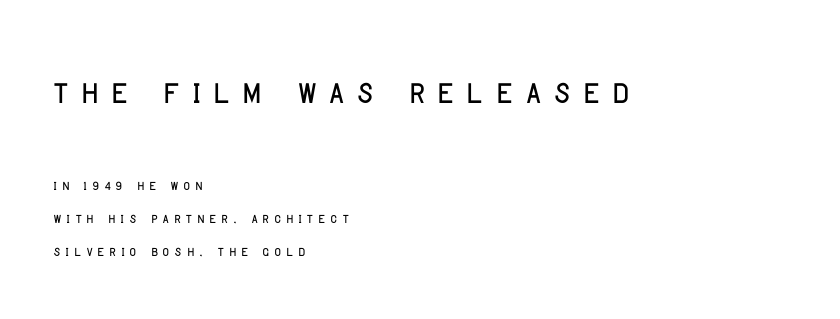
The words here are not underlined. Layout note: lines flush left. You could not count columns in this text — the font is proportionally spaced. Scale decreases going downward across the two blocks. Letterform terminals end flat and unadorned throughout the passage.
